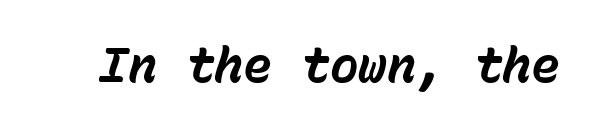
Q: Is the text bold? A: Yes.
Q: Is the text italic (slanted)? A: Yes, it leans right by about 15 degrees.
Q: Is the text underlined? A: No.
Q: Is the spacing between letters normal or unusually wide? A: Normal.
Q: Width (condensed, normal, or wide)? A: Normal.
Q: Stroke contrast? A: Low.
Q: x-height? A: Medium.
Q: Monospaced? A: Yes.
